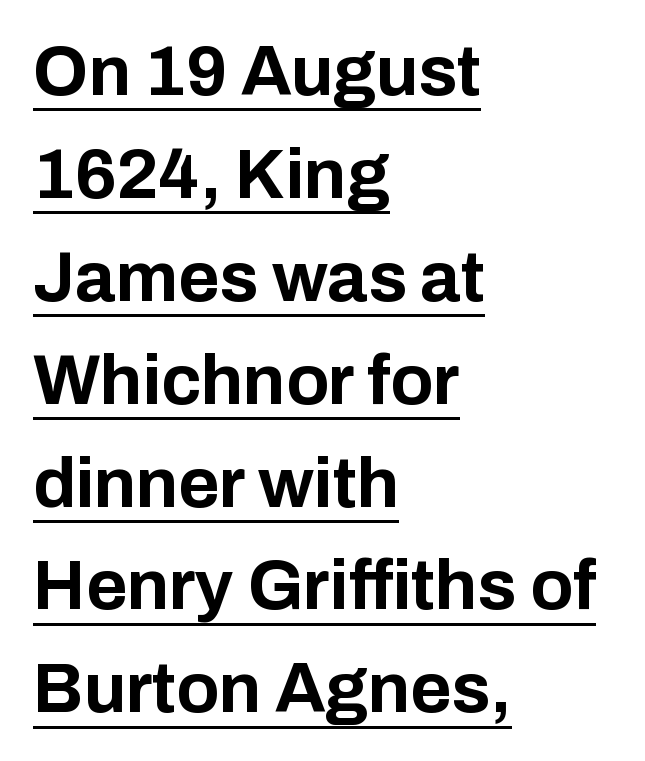
Q: Is the text bold? A: Yes.
Q: Is the text italic (slanted)? A: No, it is upright.
Q: Is the typeface a serif or a sans-serif typeface? A: Sans-serif.
Q: Is the text underlined? A: Yes.
Q: How is the paragraph aligned? A: Left-aligned.
Q: Is the spacing between letters normal or unusually wide? A: Normal.
Q: Is the spacing between lines tight, normal or loose? A: Normal.
Q: Width (condensed, normal, or wide)? A: Normal.
Q: Stroke contrast? A: Low.
Q: x-height? A: Medium.
Q: Monospaced? A: No.
